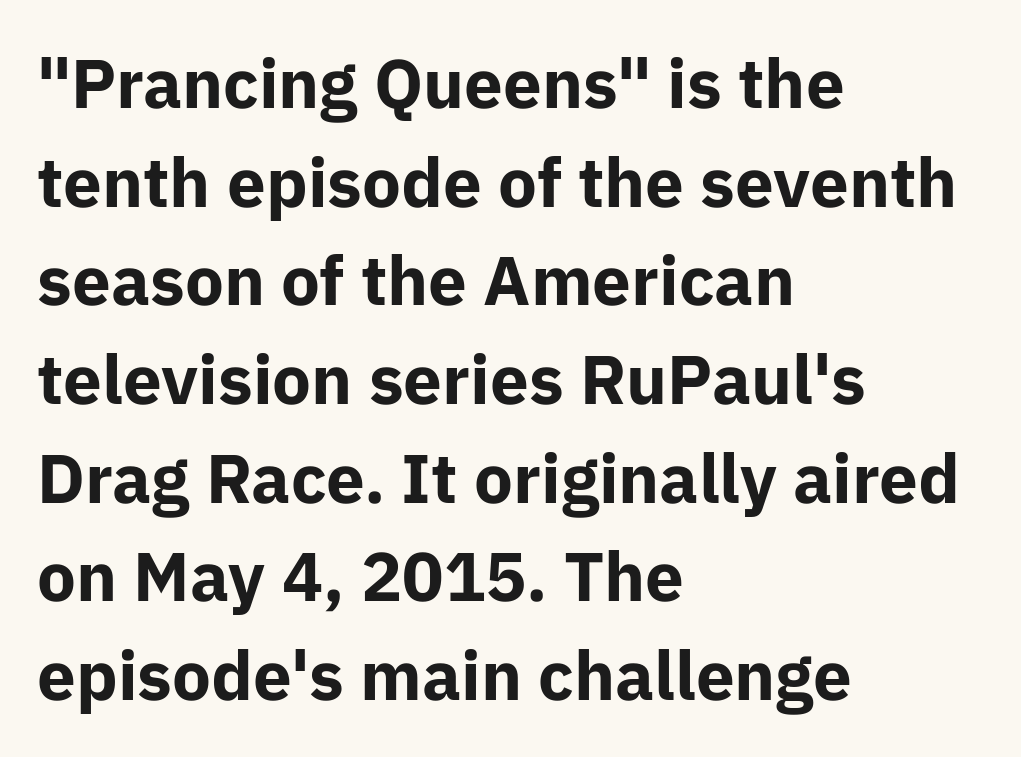
Set as a true bold cut, around the 700 mark. Summary of vertical rhythm: regular, with standard interline spacing. Unmarked baselines from the first word to the last. The text was rendered using a sans face with plain stroke endings. Compared with a centered layout, this one pins lines to the left instead. Quick note: not italic, upright.
